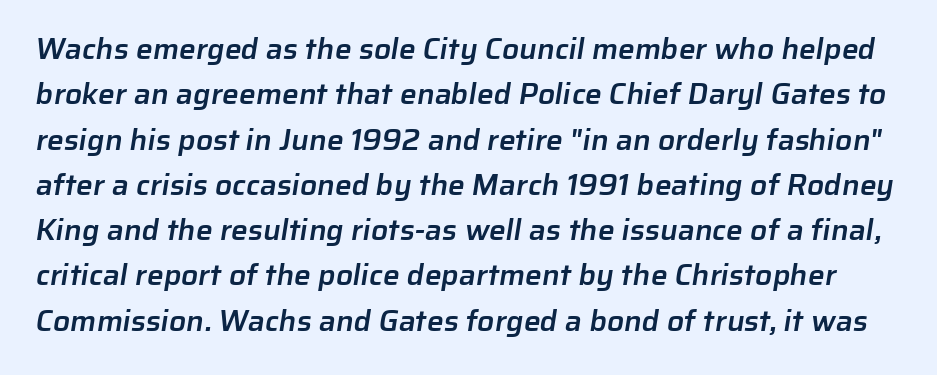
{"serif": "no", "bold": "semi", "weight": "semibold", "width": "normal", "stroke_contrast": "low", "x_height": "medium", "monospaced": "no", "underline": "no", "line_spacing": "normal", "line_spacing_ratio": 1.51, "letter_spacing": "normal", "letter_spacing_em": 0.0, "glyph_px": 30}
